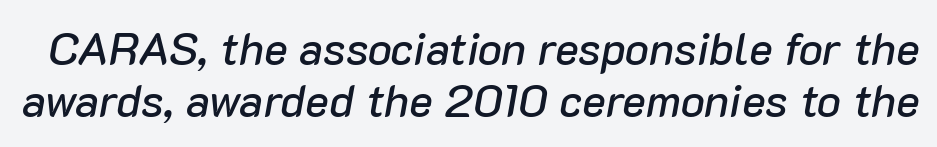
{"italic": "yes", "lean": "right", "slant_degrees": 10, "width": "normal", "stroke_contrast": "low", "x_height": "medium", "monospaced": "no", "underline": "no", "line_spacing_ratio": 1.16, "letter_spacing": "normal", "letter_spacing_em": 0.0, "glyph_px": 45}
